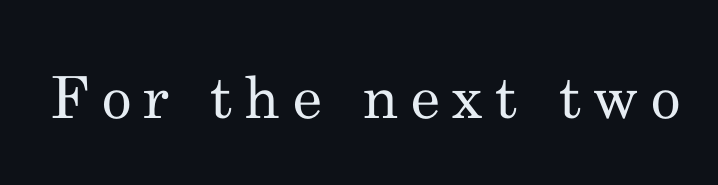
The image shows 58 px regular-weight serif type, upright; set unusually wide letter spacing (+0.21 em), not underlined; medium stroke contrast and a small x-height.
